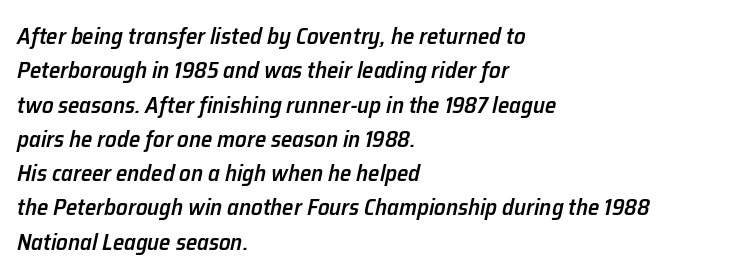
Honestly, the row spacing looks completely unremarkable. Italic? Definitely — the glyphs are oblique. The glyphs are unaccompanied by any horizontal stroke below them. Is the block centered? No — it sits flush against the left margin.
